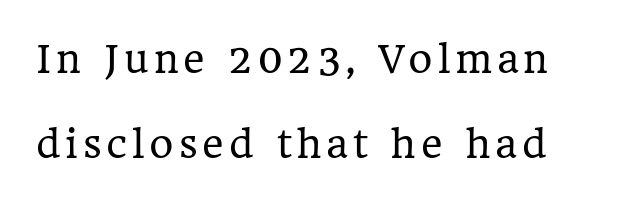
{"serif": "yes", "italic": "no", "bold": "no", "weight": "regular", "width": "normal", "stroke_contrast": "low", "x_height": "medium", "monospaced": "no", "underline": "no", "line_spacing": "loose", "line_spacing_ratio": 2.29, "glyph_px": 37}
